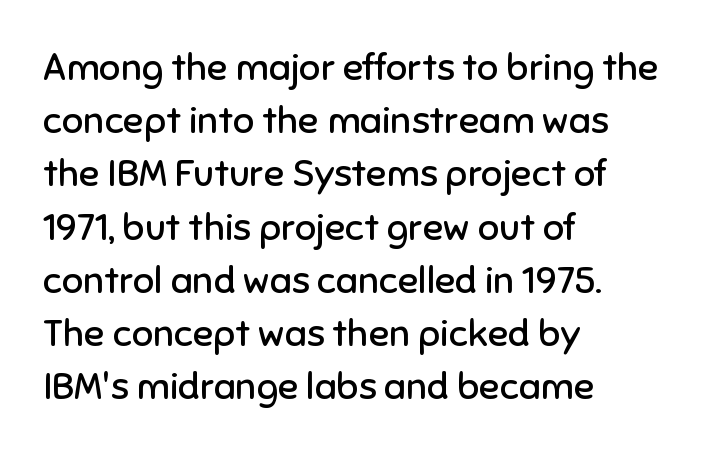
Each letter keeps its own natural width here, so spacing adapts to shape. This rendering leaves character spacing at its baseline value. Leading matches the norm, producing a regular column. Posture: upright roman.
